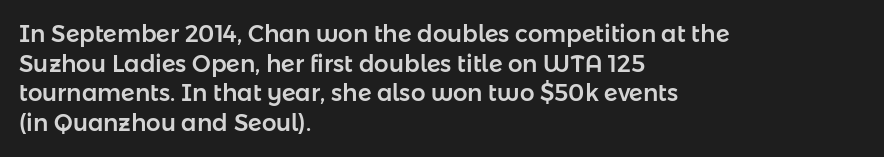
Q: Is the text italic (slanted)? A: No, it is upright.
Q: Is the text underlined? A: No.
Q: How is the paragraph aligned? A: Left-aligned.
Q: Is the spacing between letters normal or unusually wide? A: Normal.
Q: Is the spacing between lines tight, normal or loose? A: Normal.
